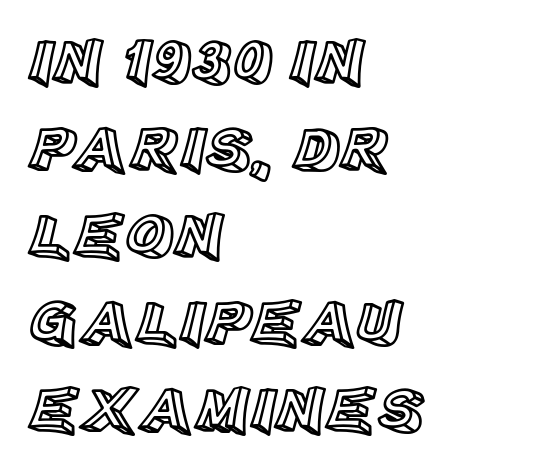
{"width": "normal", "x_height": "large", "monospaced": "no", "underline": "no", "align": "left", "line_spacing": "normal", "line_spacing_ratio": 1.32, "letter_spacing": "normal", "letter_spacing_em": 0.0, "glyph_px": 66}
